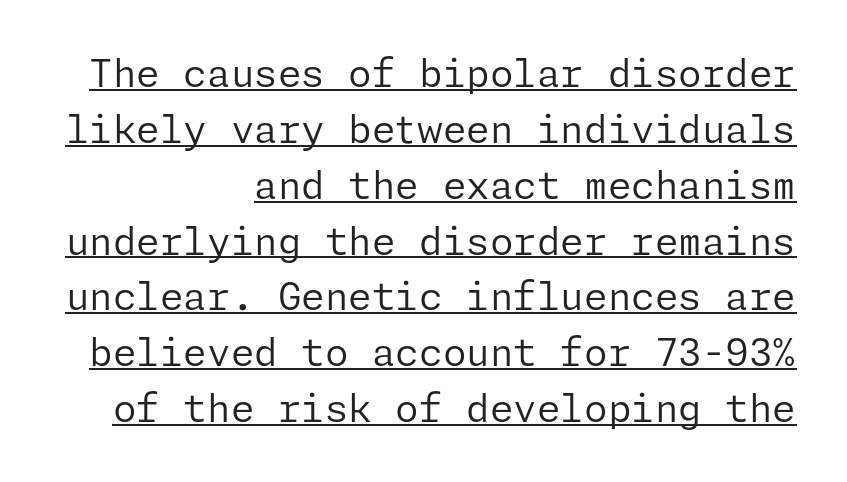
{"serif": "no", "italic": "no", "bold": "no", "weight": "regular", "width": "normal", "stroke_contrast": "low", "x_height": "medium", "underline": "yes", "align": "right", "line_spacing": "normal", "line_spacing_ratio": 1.47, "letter_spacing": "normal", "letter_spacing_em": 0.0, "glyph_px": 38}
